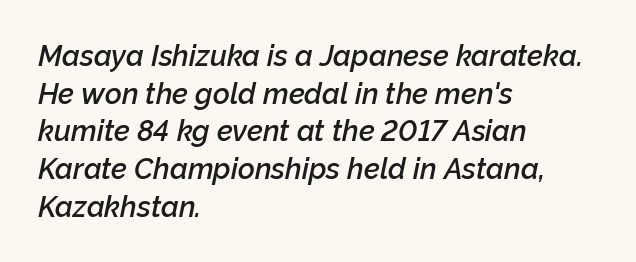
{"italic": "yes", "lean": "right", "slant_degrees": 12, "bold": "semi", "weight": "semibold", "width": "normal", "stroke_contrast": "low", "x_height": "medium", "monospaced": "no", "underline": "no", "align": "left", "line_spacing": "normal", "line_spacing_ratio": 1.3, "letter_spacing": "normal", "letter_spacing_em": 0.0, "glyph_px": 29}
